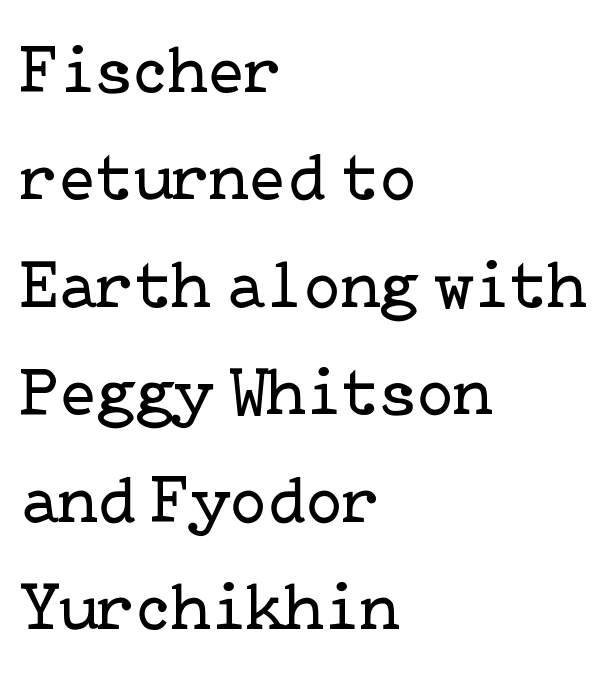
The image shows 68 px regular-weight serif type, upright; set left-aligned, normal line spacing (1.58x), normal letter spacing, not underlined; low stroke contrast and a medium x-height.
